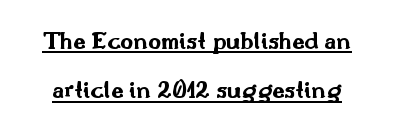
Q: Is the text bold? A: Yes.
Q: Is the text italic (slanted)? A: No, it is upright.
Q: Is the text underlined? A: Yes.
Q: Is the spacing between letters normal or unusually wide? A: Normal.
Q: Is the spacing between lines tight, normal or loose? A: Loose.
